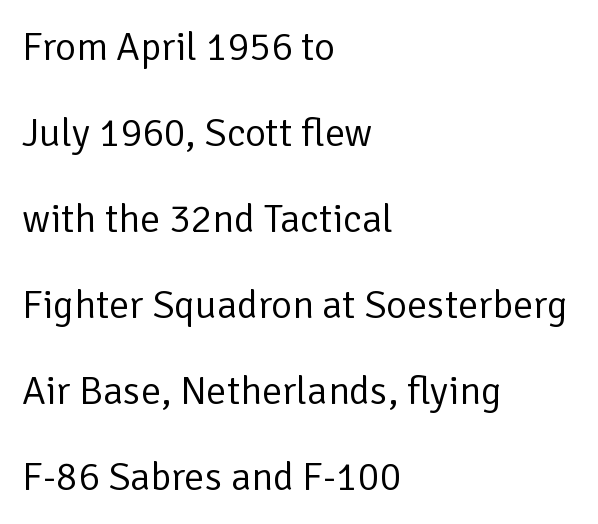
The image shows 40 px regular-weight sans-serif type, upright; set left-aligned, loose line spacing (2.15x), normal letter spacing, not underlined; low stroke contrast and a medium x-height.
